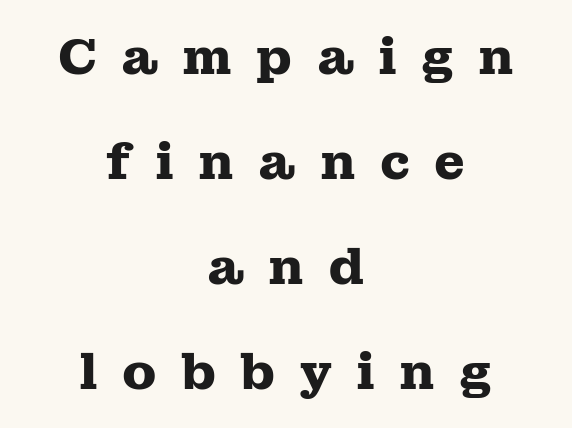
{"serif": "yes", "italic": "no", "bold": "yes", "weight": "heavy", "width": "wide", "stroke_contrast": "medium", "x_height": "medium", "monospaced": "no", "underline": "no", "align": "center", "line_spacing": "loose", "line_spacing_ratio": 2.1, "letter_spacing": "wide", "letter_spacing_em": 0.48, "glyph_px": 50}
